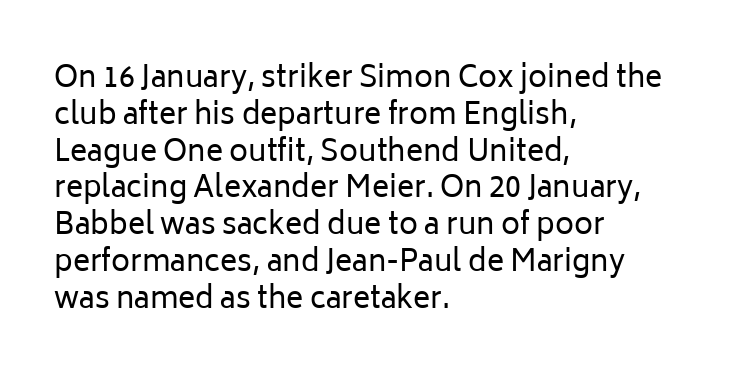
Is this a sans? Yes — the strokes have no serifs. Caption: multi-line text, flush left, ragged right. Vertical strokes here are truly vertical. No heavy texture on the line: the type isn't bold. Note the varied advance widths — an 'i' is clearly narrower than an 'm'.
